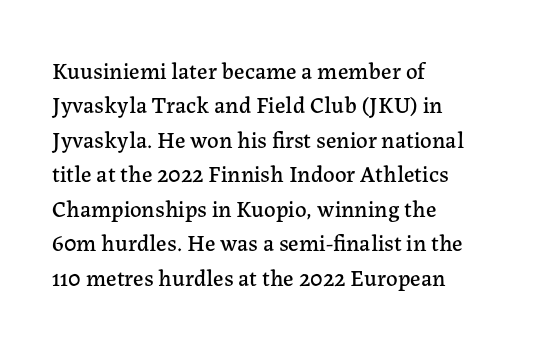
The image shows 23 px text type, upright; set left-aligned, normal line spacing (1.5x), normal letter spacing, not underlined.
